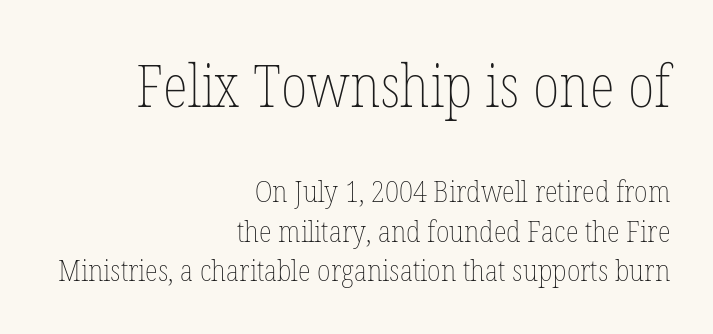
{"italic": "no", "bold": "no", "weight": "thin", "width": "condensed", "stroke_contrast": "low", "x_height": "medium", "monospaced": "no", "underline": "no", "align": "right", "line_spacing": "normal", "line_spacing_ratio": 1.33, "letter_spacing": "normal", "letter_spacing_em": 0.0, "larger_block": "first", "size_ratio": 1.97, "glyph_px": 59}
